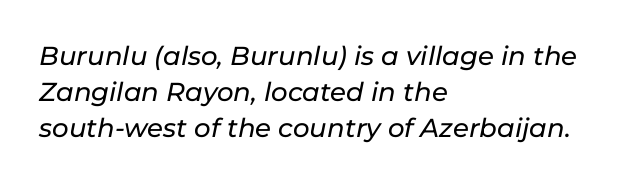
The font's italic variant was chosen for this text. The typesetter chose a ragged-right arrangement here. Clear beneath every line of the passage. Summary of vertical rhythm: regular, with standard interline spacing. There is no visible air inserted between adjacent glyphs.
